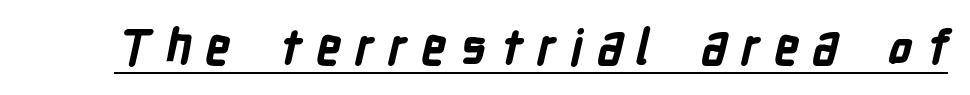
Underlining? Definitely there. You'd pick this weight for a headline — it's a proper bold. Observe the wide spacing: letters keep a clear distance from each other. Stroke terminals: plain, sans-serif.
